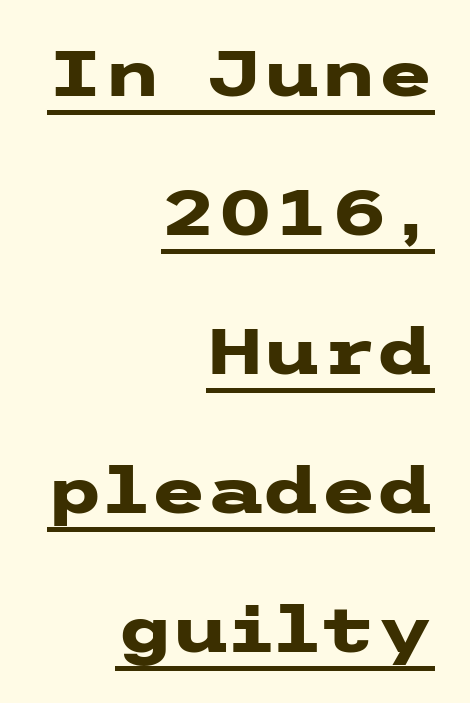
The image shows 65 px heavy, wide sans-serif type, upright; set right-aligned, loose line spacing (2.14x), normal letter spacing, underlined; low stroke contrast and a medium x-height.
